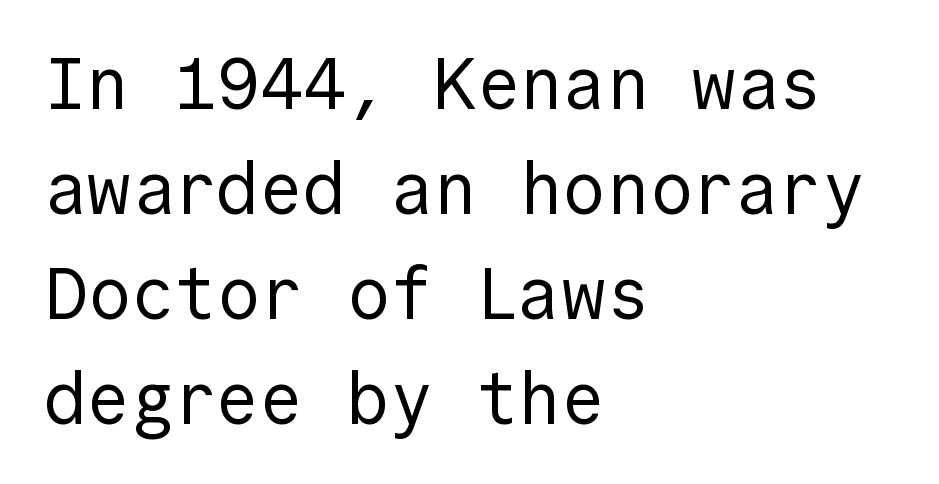
{"serif": "no", "italic": "no", "bold": "no", "weight": "regular", "width": "normal", "x_height": "medium", "underline": "no", "align": "left", "line_spacing": "normal", "line_spacing_ratio": 1.46, "letter_spacing": "normal", "letter_spacing_em": 0.0, "glyph_px": 72}
